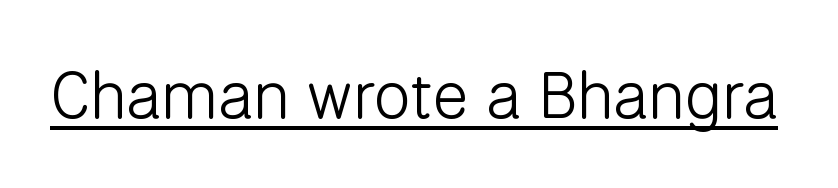
Q: Is the text bold? A: No.
Q: Is the text italic (slanted)? A: No, it is upright.
Q: Is the typeface a serif or a sans-serif typeface? A: Sans-serif.
Q: Is the text underlined? A: Yes.
Q: Is the spacing between letters normal or unusually wide? A: Normal.
Q: Width (condensed, normal, or wide)? A: Normal.
Q: Stroke contrast? A: Low.
Q: x-height? A: Medium.
Q: Monospaced? A: No.
